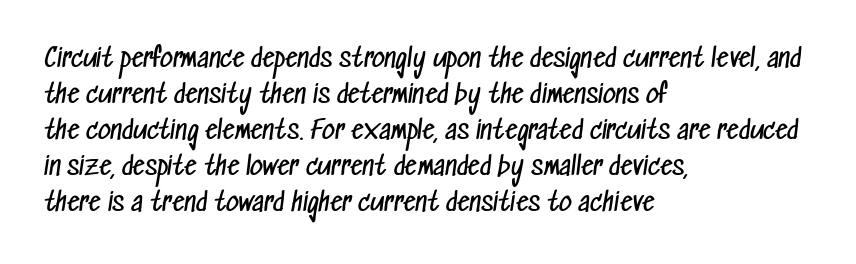
Q: Is the text bold? A: No.
Q: Is the text underlined? A: No.
Q: How is the paragraph aligned? A: Left-aligned.
Q: Is the spacing between letters normal or unusually wide? A: Normal.
Q: Is the spacing between lines tight, normal or loose? A: Normal.
